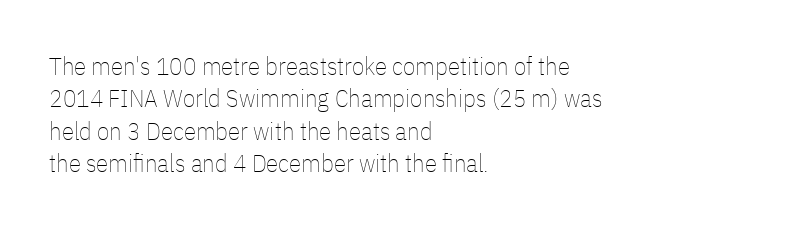
Q: Is the text bold? A: No.
Q: Is the text italic (slanted)? A: No, it is upright.
Q: Is the text underlined? A: No.
Q: How is the paragraph aligned? A: Left-aligned.
Q: Is the spacing between letters normal or unusually wide? A: Normal.
Q: Is the spacing between lines tight, normal or loose? A: Normal.
